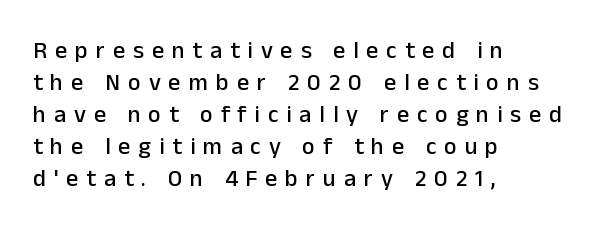
Q: Is the text italic (slanted)? A: No, it is upright.
Q: Is the text underlined? A: No.
Q: How is the paragraph aligned? A: Left-aligned.
Q: Is the spacing between letters normal or unusually wide? A: Unusually wide.
Q: Is the spacing between lines tight, normal or loose? A: Normal.
